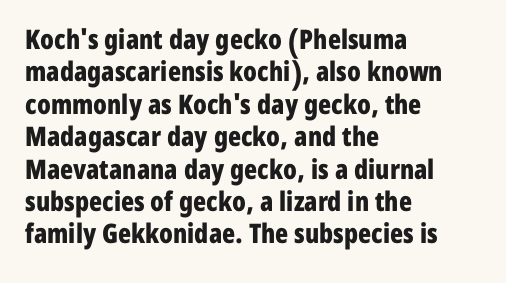
The space directly below the letters is spotless. Heavy-handed strokes throughout: this text is bold. If you drew a ruler down the left edge, every line would touch it. Italic: no, the glyphs are upright roman. Nobody touched the tracking dial on this one.
